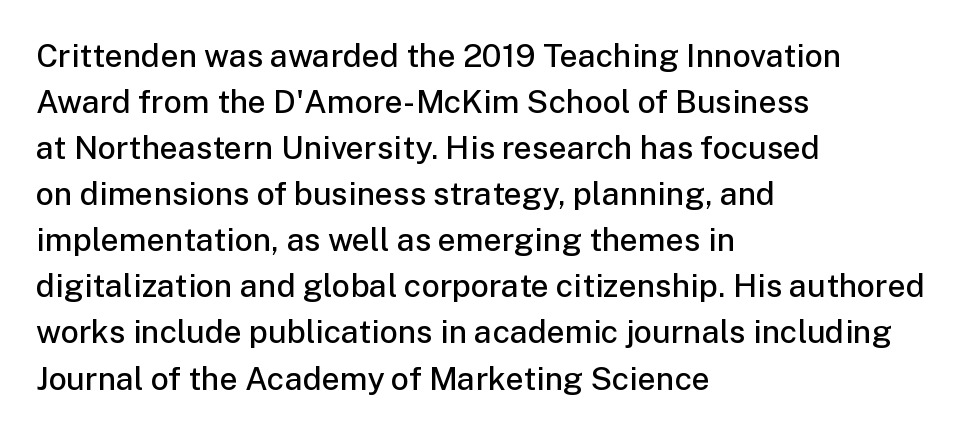
The image shows 32 px semibold sans-serif type, upright; set left-aligned, normal line spacing (1.44x), normal letter spacing, not underlined; low stroke contrast and a medium x-height.
